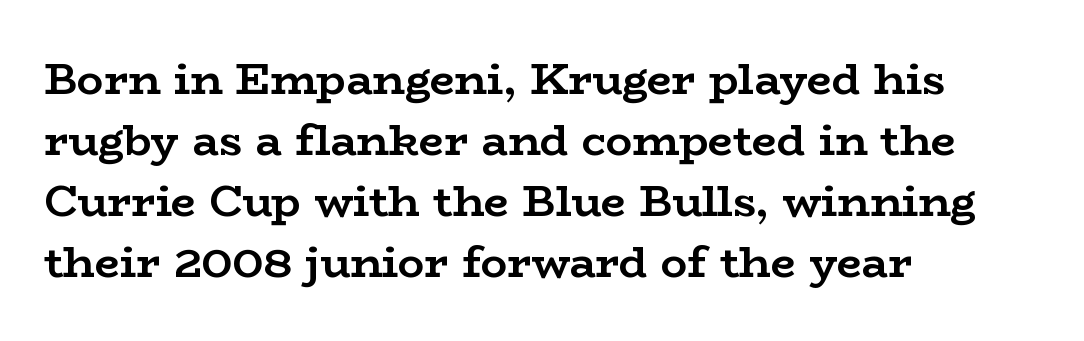
{"serif": "yes", "italic": "no", "bold": "yes", "weight": "semibold", "width": "wide", "stroke_contrast": "low", "x_height": "medium", "monospaced": "no", "underline": "no", "align": "left", "line_spacing": "normal", "line_spacing_ratio": 1.39, "letter_spacing": "normal", "letter_spacing_em": 0.0, "glyph_px": 44}
